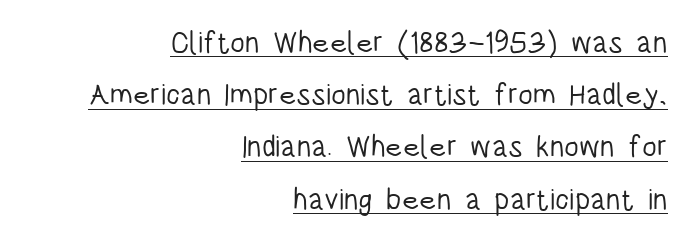
Q: Is the text bold? A: No.
Q: Is the text italic (slanted)? A: No, it is upright.
Q: Is the typeface a serif or a sans-serif typeface? A: Sans-serif.
Q: Is the text underlined? A: Yes.
Q: How is the paragraph aligned? A: Right-aligned.
Q: Is the spacing between letters normal or unusually wide? A: Normal.
Q: Width (condensed, normal, or wide)? A: Condensed.
Q: Stroke contrast? A: Low.
Q: x-height? A: Large.
Q: Monospaced? A: No.
